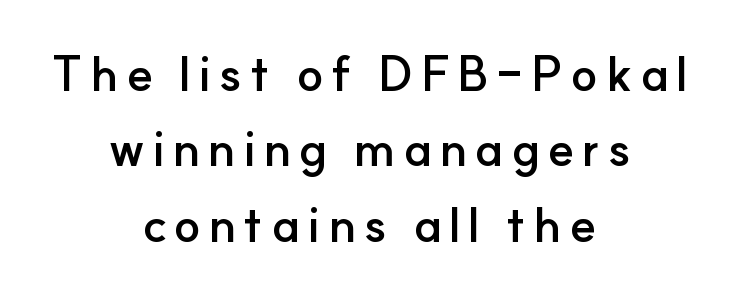
Q: Is the text bold? A: Yes.
Q: Is the text italic (slanted)? A: No, it is upright.
Q: Is the typeface a serif or a sans-serif typeface? A: Sans-serif.
Q: Is the text underlined? A: No.
Q: How is the paragraph aligned? A: Centered.
Q: Is the spacing between lines tight, normal or loose? A: Normal.
Q: Width (condensed, normal, or wide)? A: Normal.
Q: Stroke contrast? A: Low.
Q: x-height? A: Small.
Q: Monospaced? A: No.
